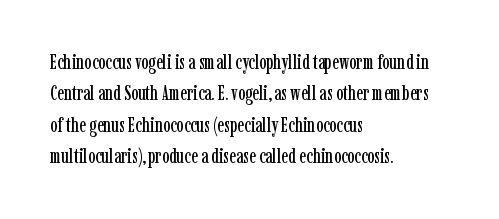
Compared with a centered layout, this one pins lines to the left instead. The space beneath each line is pristine and unruled. The passage shown stacks its lines at a standard gap. Do the letters lean? They stand straight. Spacing between characters is what you'd get straight out of the box.
